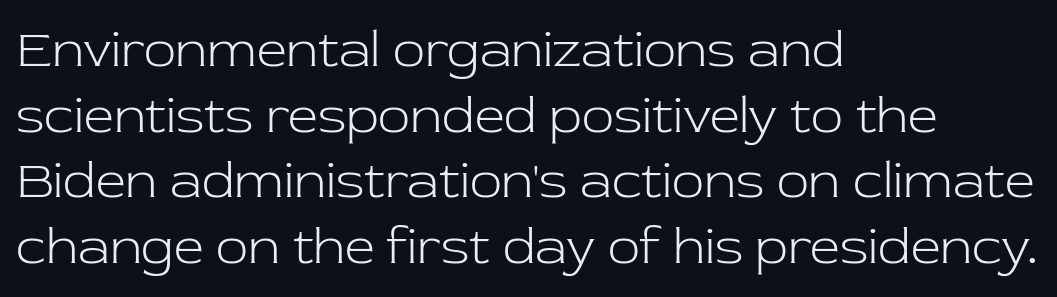
{"serif": "yes", "italic": "no", "bold": "no", "weight": "light", "width": "normal", "stroke_contrast": "low", "x_height": "medium", "monospaced": "no", "underline": "no", "align": "left", "line_spacing_ratio": 1.24, "letter_spacing": "normal", "letter_spacing_em": 0.0, "glyph_px": 53}
